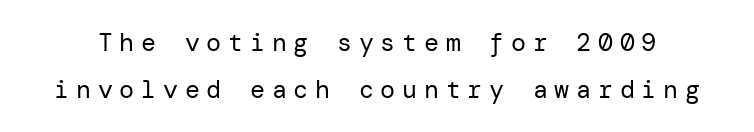
The weight would be labelled regular, book, light, or lighter still. A typesetter would mark this as roman, not italic. Honestly, there is no underline to notice here at all. Spacing between characters has been opened up far beyond the box default.
